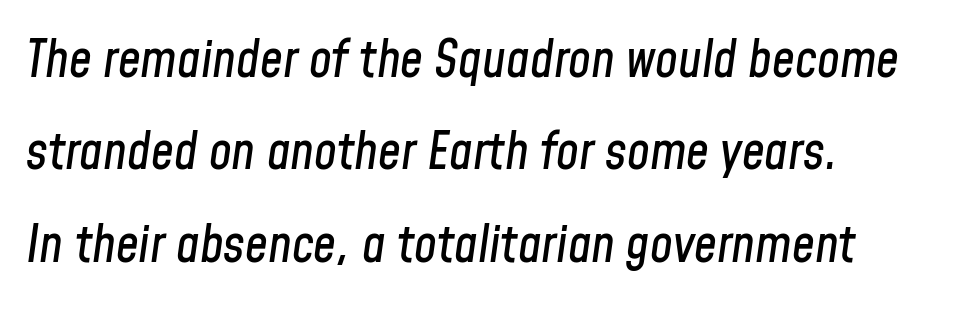
{"italic": "yes", "lean": "right", "slant_degrees": 8, "width": "condensed", "stroke_contrast": "low", "x_height": "medium", "monospaced": "no", "underline": "no", "align": "left", "line_spacing_ratio": 1.81, "letter_spacing": "normal", "letter_spacing_em": 0.0, "glyph_px": 51}
